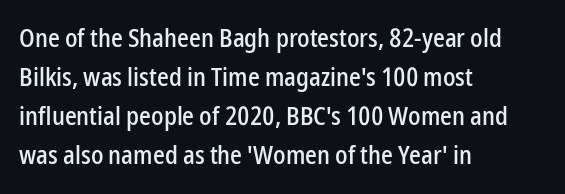
The compositor pushed each line to the left boundary. Every stem runs plumb, perpendicular to the baseline. This sample keeps an unexceptional amount of space between lines. Here the glyphs are tracked normally, forming tight word shapes. Descender tails drop into unmarked territory.
